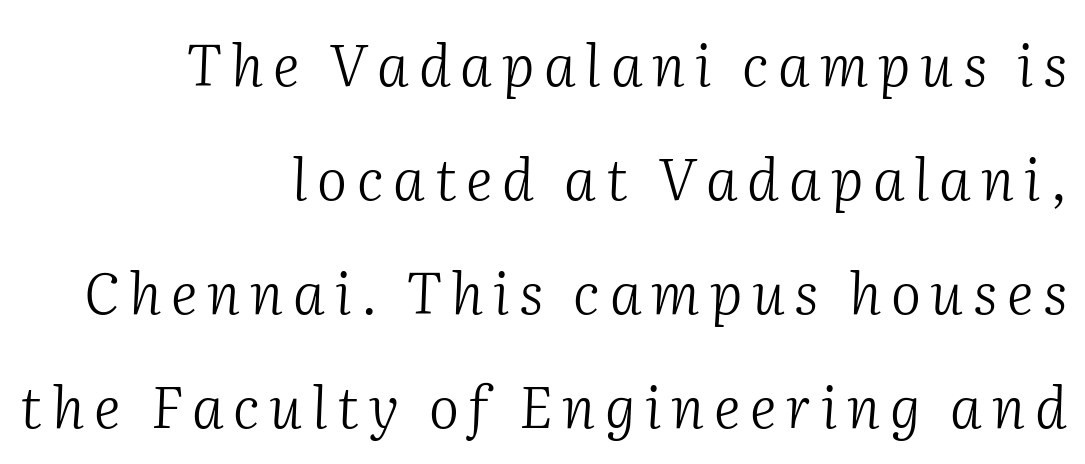
Horizontal alignment here is rightward, an uncommon choice for prose. Typographically, this falls in the serif category. It's the slanting kind of type. Is this a heavy cut? Hardly; it is regular or lighter. These lines stand farther apart than default settings would place them.
